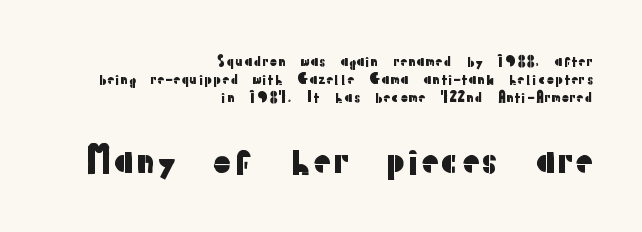
{"serif": "no", "italic": "no", "width": "normal", "stroke_contrast": "low", "x_height": "medium", "monospaced": "no", "underline": "no", "align": "right", "line_spacing": "normal", "line_spacing_ratio": 1.28, "letter_spacing": "normal", "letter_spacing_em": 0.0, "larger_block": "second", "size_ratio": 2.5, "glyph_px": 35}
